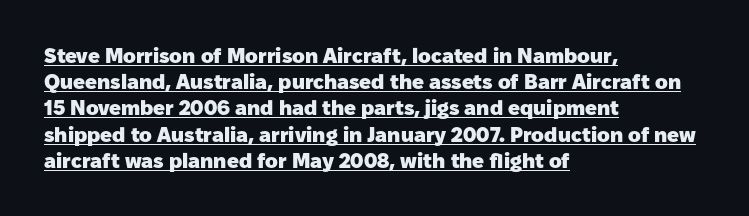
{"italic": "no", "bold": "yes", "underline": "yes", "align": "left", "line_spacing": "normal", "line_spacing_ratio": 1.25, "letter_spacing": "normal", "letter_spacing_em": 0.0, "glyph_px": 21}
